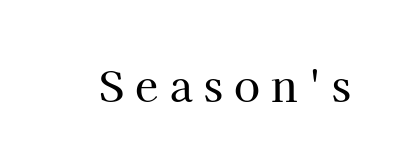
The image shows 42 px serif type, upright; set unusually wide letter spacing (+0.27 em), not underlined; high stroke contrast and a medium x-height.
